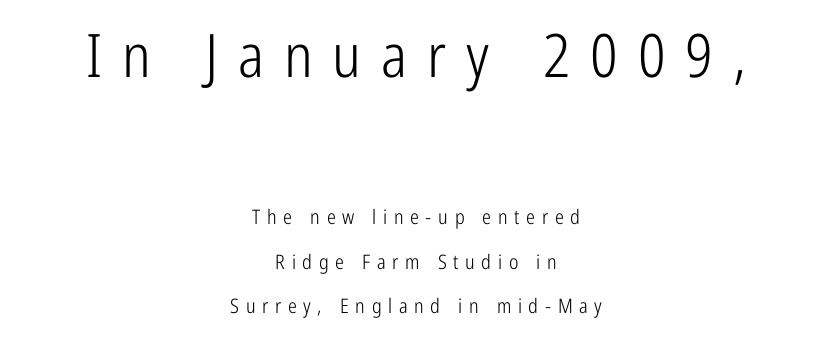
You could not count columns in this text — the font is proportionally spaced. Reading down the block, each line starts at a different indent, mirrored at its end. Are there feet on the stems? There aren't — it's a sans. The line-height multiplier appears high, well above default. Short note: letters widely spaced. This layout puts the oversized block above and the modest block below.
